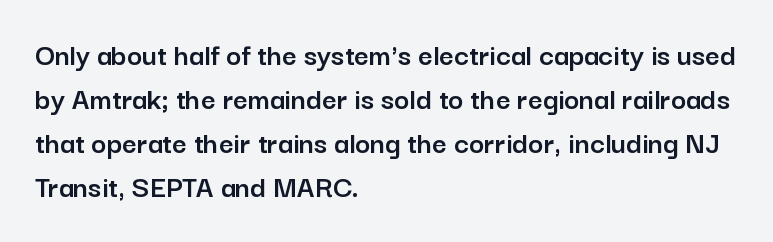
Short and long lines alike share a common starting point at left. Characters remain perfectly vertical along every line. Serifs: no, the terminals of the letterforms are clean. You could not count columns in this text — the font is proportionally spaced.
